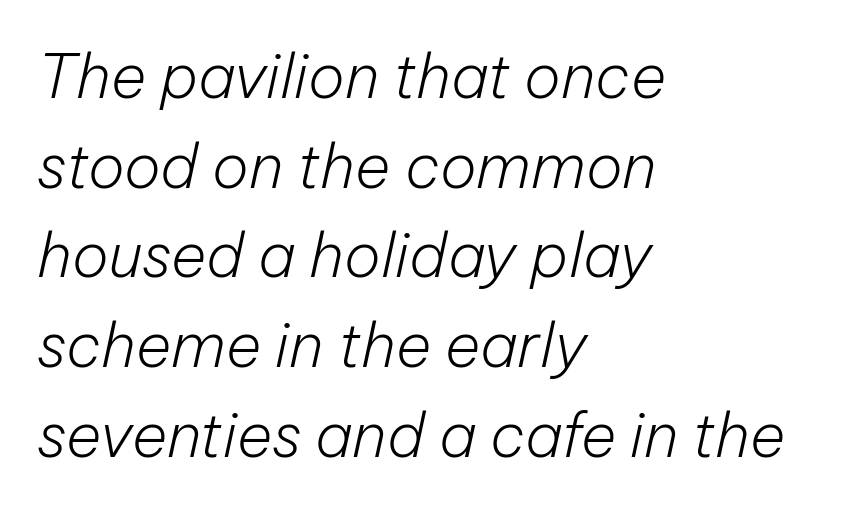
Q: Is the text bold? A: No.
Q: Is the text italic (slanted)? A: Yes, it leans right by about 12 degrees.
Q: Is the text underlined? A: No.
Q: How is the paragraph aligned? A: Left-aligned.
Q: Is the spacing between letters normal or unusually wide? A: Normal.
Q: Is the spacing between lines tight, normal or loose? A: Normal.
Q: Width (condensed, normal, or wide)? A: Normal.
Q: Stroke contrast? A: Low.
Q: x-height? A: Medium.
Q: Monospaced? A: No.
